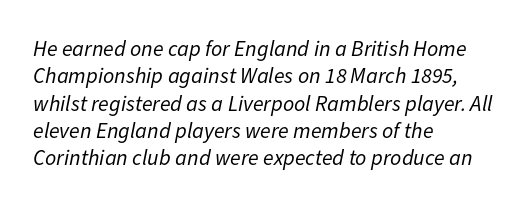
The image shows 22 px text type, italic (leaning right); set left-aligned, line spacing 1.24x, normal letter spacing, not underlined.
